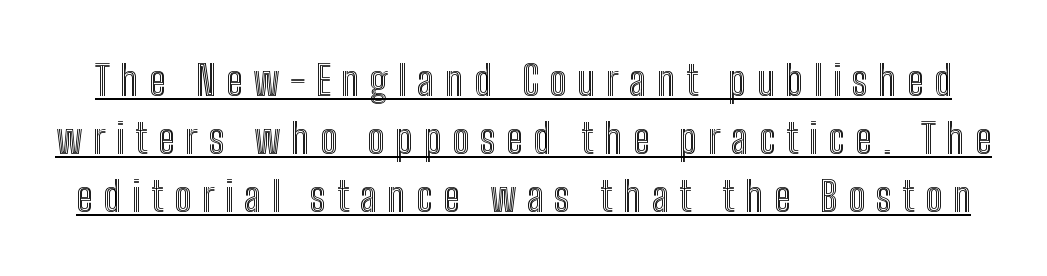
Vertical spacing — default. Does a line run under the words? Yes, clearly. Characters follow at a spacing far wider than the type designer built in. Notice how the stems are strictly vertical — no italics here. Think of a printed novel: that variable character pitch is what you see here.
